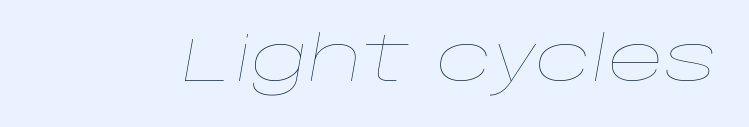
Weight class: somewhere from thin through regular. If you drew a line through each stem, it would be angled. The tracking reads as untouched default to a designer's eye. Here the designer chose a conventional face with non-uniform glyph widths. Letters rest on an invisible, unmarked baseline.
